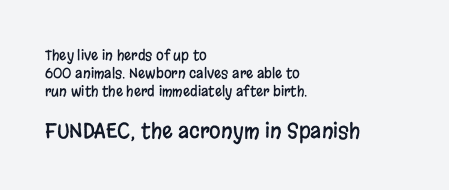
Quick note: interline space is typical. Quick note: underline off. Compared with typical body copy, the letter spacing here is the same. Ordinary non-slanted type is in use. Layout note: lines flush left.
